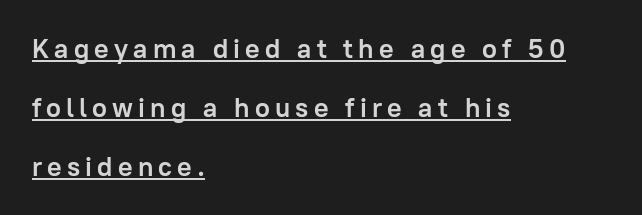
Q: Is the text bold? A: Yes.
Q: Is the text italic (slanted)? A: No, it is upright.
Q: Is the text underlined? A: Yes.
Q: How is the paragraph aligned? A: Left-aligned.
Q: Is the spacing between lines tight, normal or loose? A: Loose.
